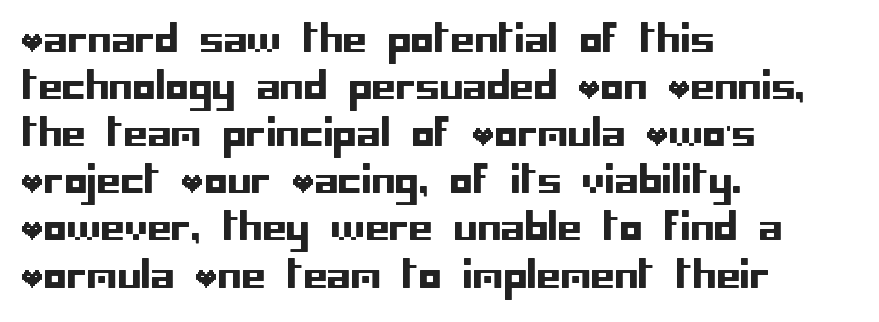
Q: Is the text italic (slanted)? A: No, it is upright.
Q: Is the typeface a serif or a sans-serif typeface? A: Sans-serif.
Q: Is the text underlined? A: No.
Q: How is the paragraph aligned? A: Left-aligned.
Q: Is the spacing between letters normal or unusually wide? A: Normal.
Q: Width (condensed, normal, or wide)? A: Normal.
Q: Stroke contrast? A: Low.
Q: x-height? A: Large.
